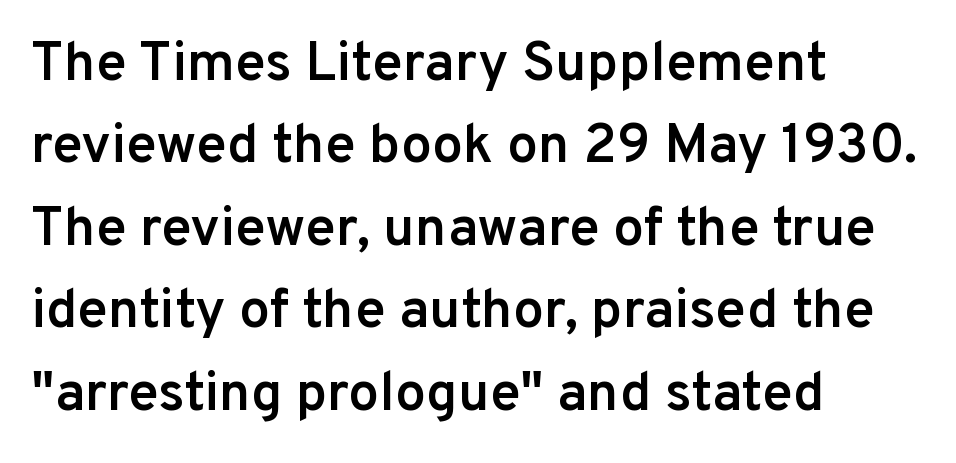
Q: Is the text bold? A: Semi-bold.
Q: Is the text italic (slanted)? A: No, it is upright.
Q: Is the typeface a serif or a sans-serif typeface? A: Sans-serif.
Q: Is the text underlined? A: No.
Q: How is the paragraph aligned? A: Left-aligned.
Q: Is the spacing between letters normal or unusually wide? A: Normal.
Q: Is the spacing between lines tight, normal or loose? A: Normal.
Q: Width (condensed, normal, or wide)? A: Normal.
Q: Stroke contrast? A: Low.
Q: x-height? A: Medium.
Q: Monospaced? A: No.
